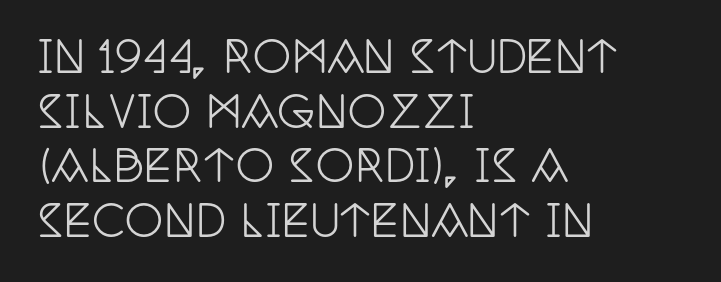
The image shows 43 px condensed serif type, upright; set left-aligned, normal line spacing (1.27x), normal letter spacing, not underlined; low stroke contrast and a large x-height.
